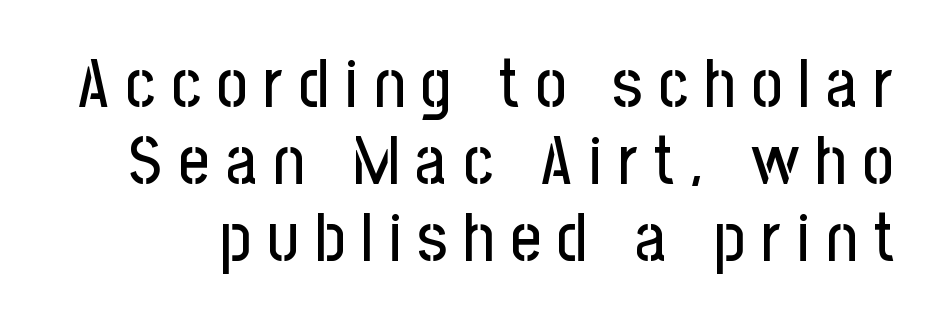
Interline gaps are noticeably narrow in this sample. The zone under the glyphs is completely vacant. The tracking jumps out immediately: characters are airy and widely separated. Italic: no, the glyphs are upright roman. This rendering employs a face without finishing strokes, i.e., a sans-serif.
